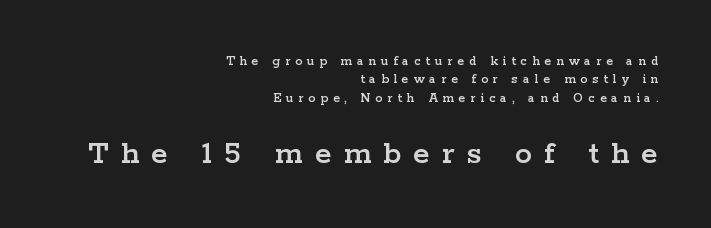
{"serif": "yes", "italic": "no", "width": "wide", "stroke_contrast": "low", "x_height": "medium", "monospaced": "no", "underline": "no", "align": "right", "line_spacing": "normal", "line_spacing_ratio": 1.31, "letter_spacing": "wide", "letter_spacing_em": 0.35, "larger_block": "second", "size_ratio": 2.43, "glyph_px": 34}
